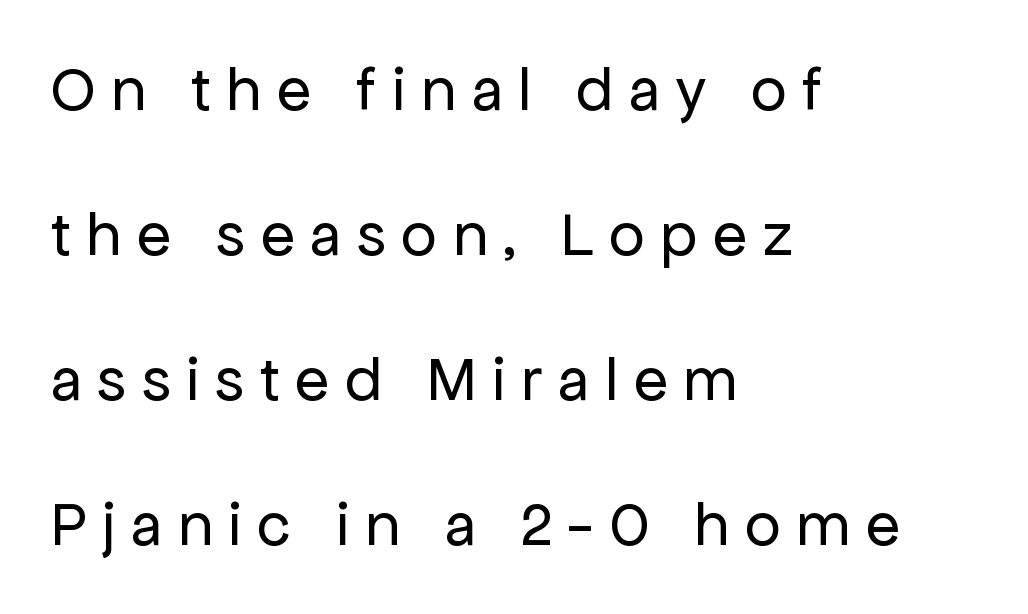
The image shows 63 px regular-weight sans-serif type, upright; set left-aligned, loose line spacing (2.3x), unusually wide letter spacing (+0.25 em), not underlined; low stroke contrast and a medium x-height.
